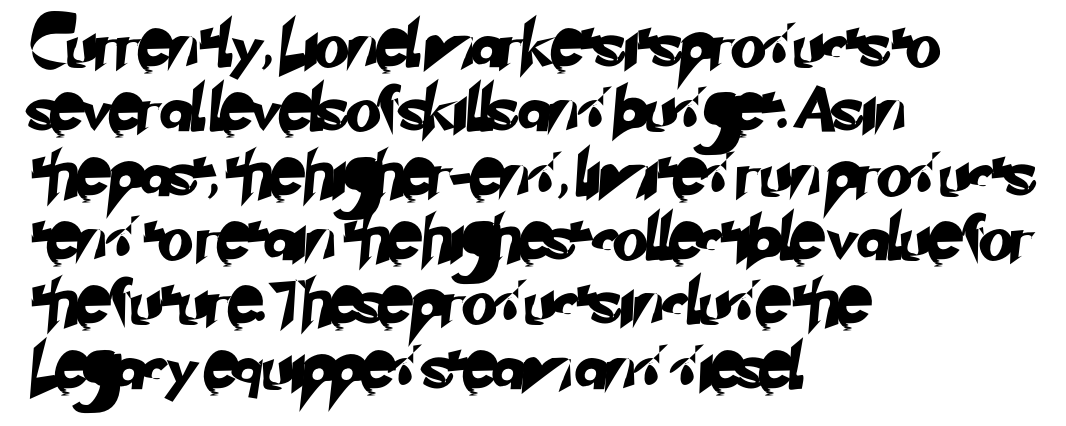
The image shows 45 px sans-serif type; set left-aligned, normal line spacing (1.43x), normal letter spacing, not underlined; low stroke contrast and a small x-height.
